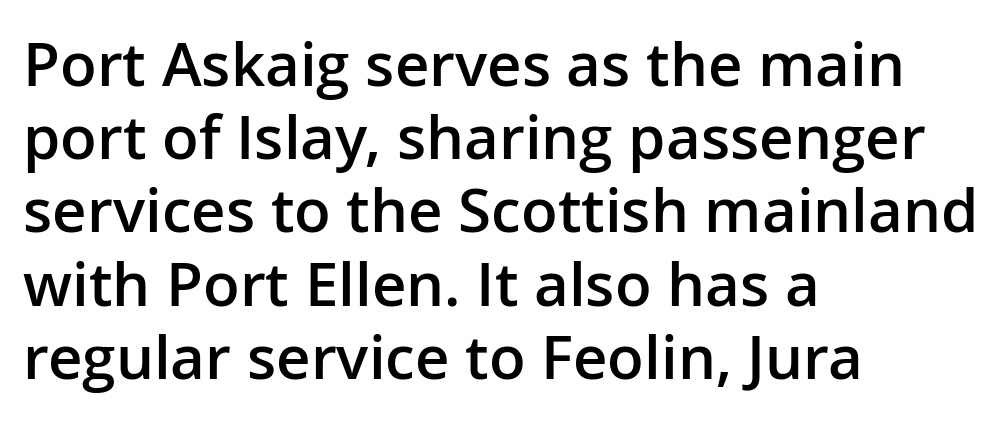
The face used here is proportionally spaced, like ordinary book or web type. This is the in-between weight designers call semibold or demi. Check where the strokes stop: nothing finishes them off — pure sans. Words float on clear page, feet unadorned. Does extra space separate the letters? No, they use regular spacing.
